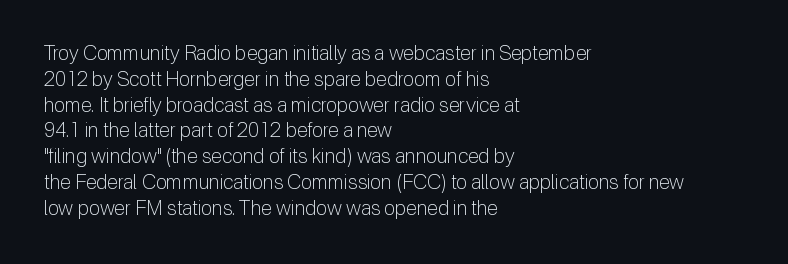
{"italic": "no", "bold": "no", "underline": "no", "align": "left", "line_spacing": "normal", "line_spacing_ratio": 1.29, "letter_spacing": "normal", "letter_spacing_em": 0.0, "glyph_px": 20}
